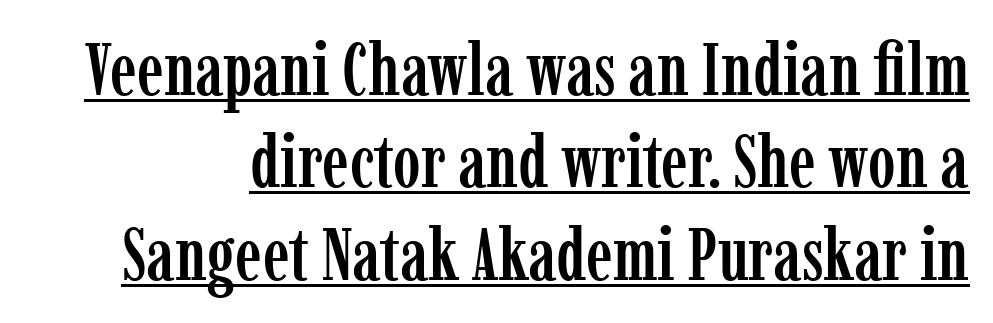
{"serif": "yes", "italic": "no", "width": "condensed", "stroke_contrast": "low", "x_height": "medium", "monospaced": "no", "underline": "yes", "line_spacing": "normal", "line_spacing_ratio": 1.25, "letter_spacing": "normal", "letter_spacing_em": 0.0, "glyph_px": 74}
